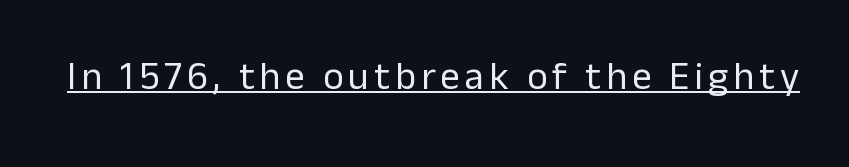
{"serif": "no", "italic": "no", "bold": "no", "weight": "regular", "width": "normal", "stroke_contrast": "low", "x_height": "medium", "monospaced": "no", "underline": "yes", "glyph_px": 39}
